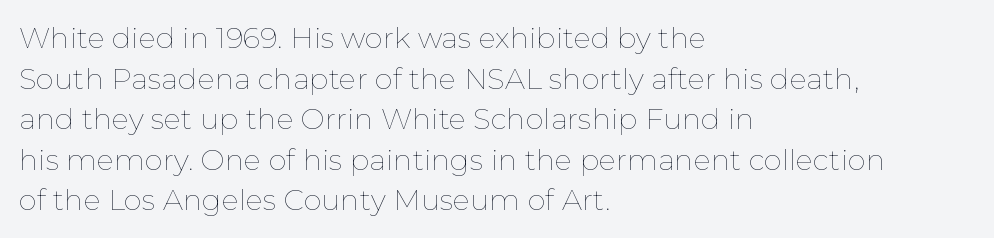
The image shows 29 px thin type, upright; set left-aligned, normal line spacing (1.4x), normal letter spacing, not underlined; low stroke contrast and a medium x-height.
